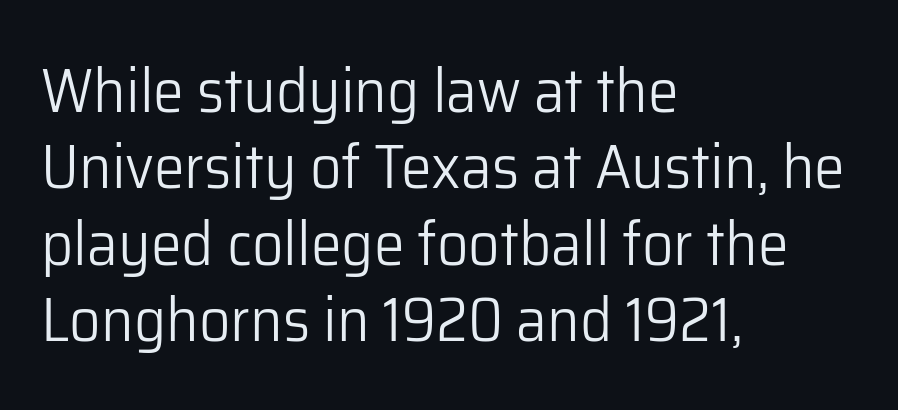
Character widths vary here, with narrow letters taking less room than wide ones. No chunkiness to these letters — they're not bold. Does the copy run flush right? No — it runs flush left. To sum up the face: it is a sans, with no serifs. Nope, not italic — everything's standing straight.
